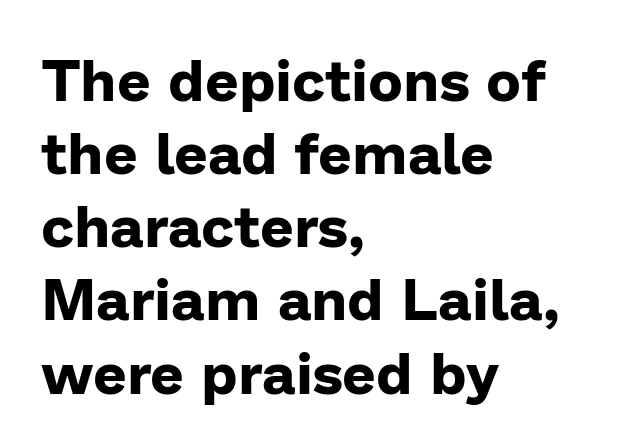
The zone under the glyphs is completely vacant. The font's upright variant was chosen for this text. The paragraph shown leans on its left margin. Unlike a traditional serif, this face leaves its strokes unadorned.
